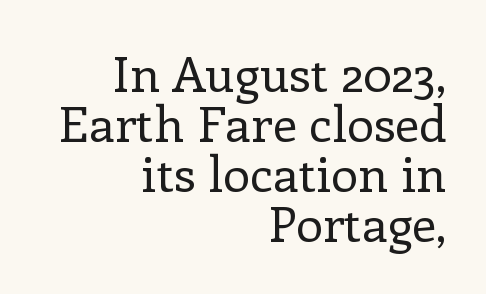
{"serif": "yes", "italic": "no", "bold": "no", "weight": "regular", "width": "normal", "stroke_contrast": "low", "x_height": "medium", "monospaced": "no", "underline": "no", "align": "right", "line_spacing": "tight", "line_spacing_ratio": 1.02, "letter_spacing": "normal", "letter_spacing_em": 0.0, "glyph_px": 49}
